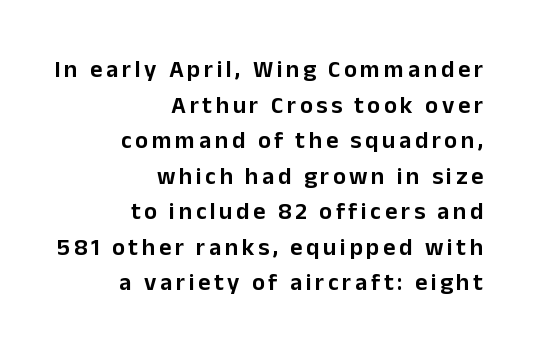
The image shows 24 px text type, upright; set right-aligned, normal line spacing (1.48x), not underlined.
